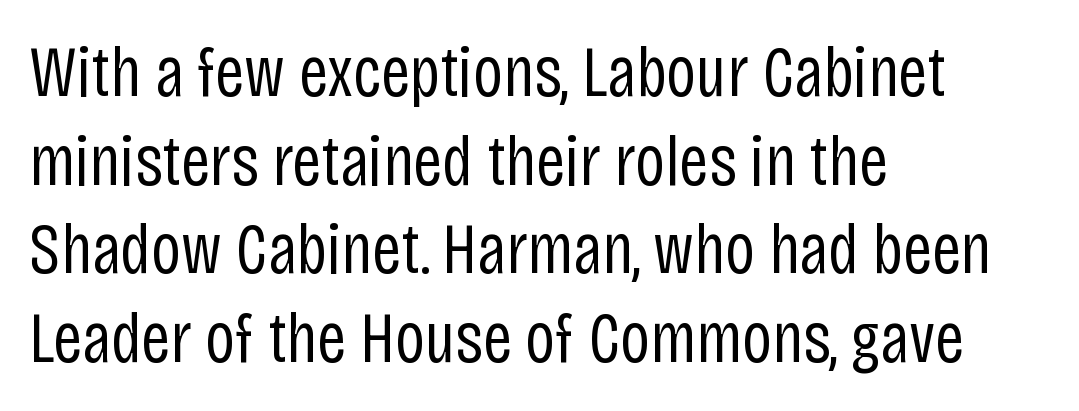
These lines are set flush left with a ragged right edge. The rendering keeps characters at their native spacing. The passage shown is typeset with a sans-serif family. Lines of text with bare space underneath.
